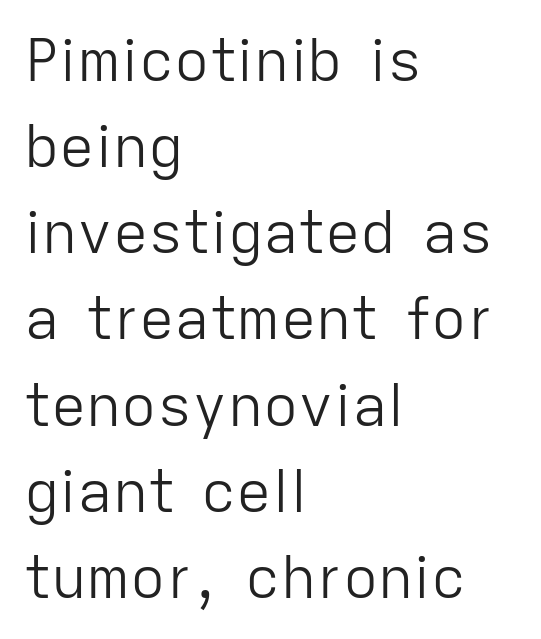
The image shows 59 px light sans-serif type, upright; set left-aligned, normal line spacing (1.46x), normal letter spacing, not underlined; low stroke contrast and a medium x-height.
